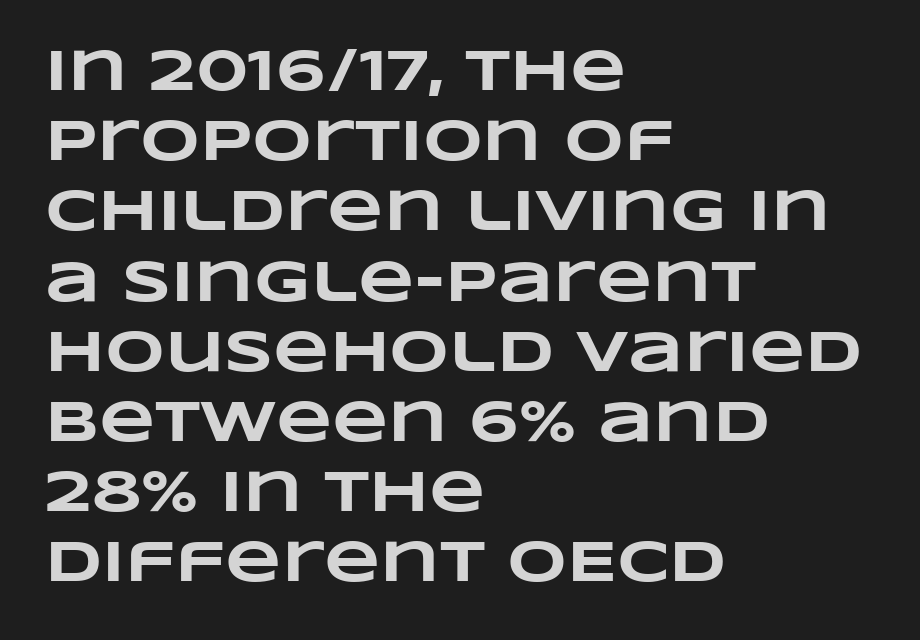
The image shows 58 px heavy, wide type; set left-aligned, line spacing 1.21x, normal letter spacing, not underlined; low stroke contrast and a large x-height.
